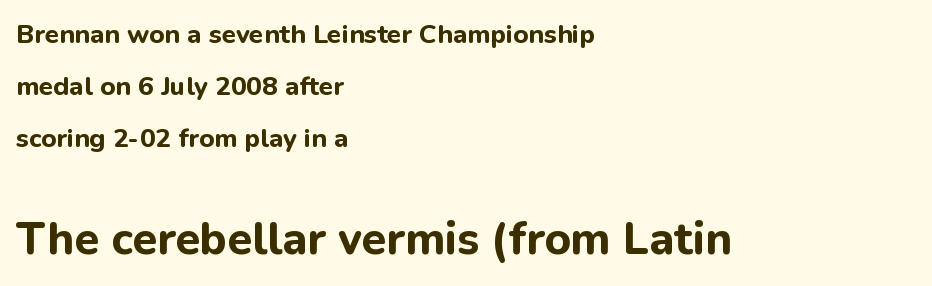
The image shows 45 px bold sans-serif type, upright; set left-aligned, loose line spacing (2.0x), normal letter spacing, not underlined; the second (bottom) block is 1.73x larger; low stroke contrast and a medium x-height.
